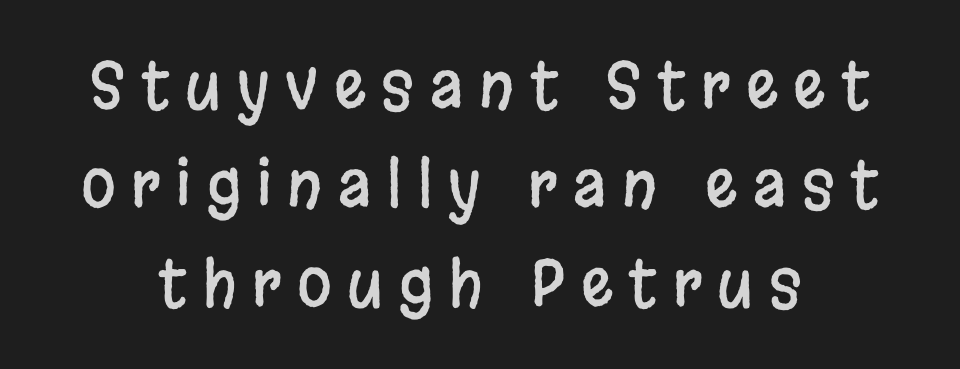
Q: Is the text italic (slanted)? A: No, it is upright.
Q: Is the typeface a serif or a sans-serif typeface? A: Sans-serif.
Q: Is the text underlined? A: No.
Q: Is the spacing between letters normal or unusually wide? A: Unusually wide.
Q: Is the spacing between lines tight, normal or loose? A: Normal.
Q: Width (condensed, normal, or wide)? A: Condensed.
Q: Stroke contrast? A: Low.
Q: x-height? A: Large.
Q: Monospaced? A: No.
